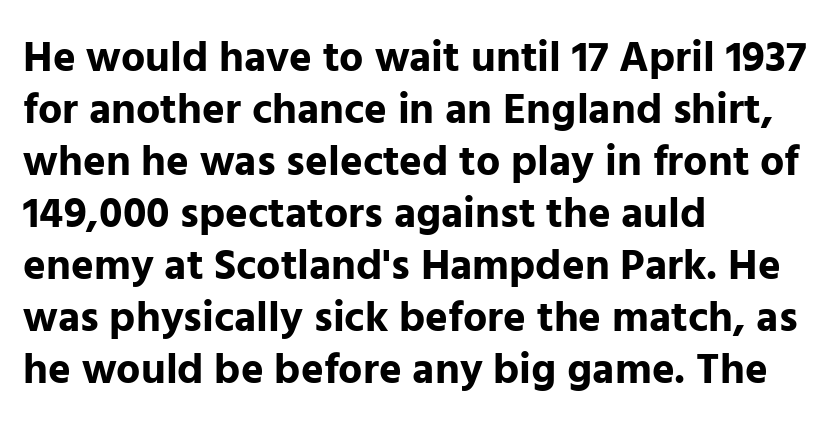
The image shows 43 px bold sans-serif type, upright; set left-aligned, line spacing 1.21x, normal letter spacing, not underlined; low stroke contrast and a medium x-height.
